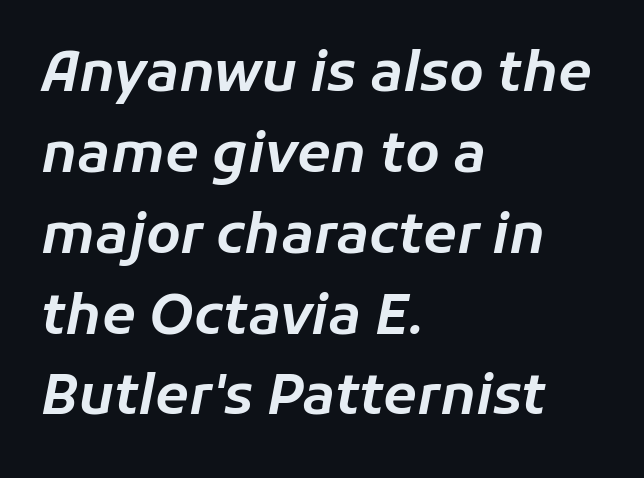
{"italic": "yes", "lean": "right", "slant_degrees": 11, "width": "normal", "stroke_contrast": "low", "x_height": "medium", "monospaced": "no", "underline": "no", "align": "left", "line_spacing": "normal", "line_spacing_ratio": 1.47, "letter_spacing": "normal", "letter_spacing_em": 0.0, "glyph_px": 55}
